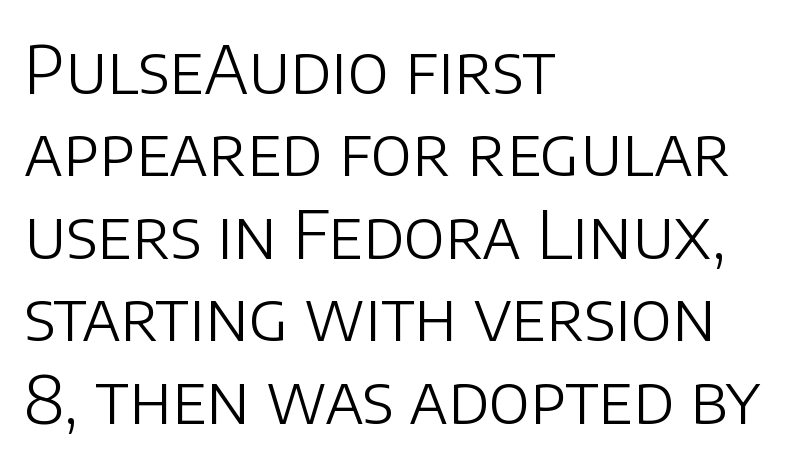
Q: Is the text bold? A: No.
Q: Is the text italic (slanted)? A: No, it is upright.
Q: Is the typeface a serif or a sans-serif typeface? A: Sans-serif.
Q: Is the text underlined? A: No.
Q: How is the paragraph aligned? A: Left-aligned.
Q: Is the spacing between letters normal or unusually wide? A: Normal.
Q: Width (condensed, normal, or wide)? A: Normal.
Q: Stroke contrast? A: Low.
Q: x-height? A: Large.
Q: Monospaced? A: No.
